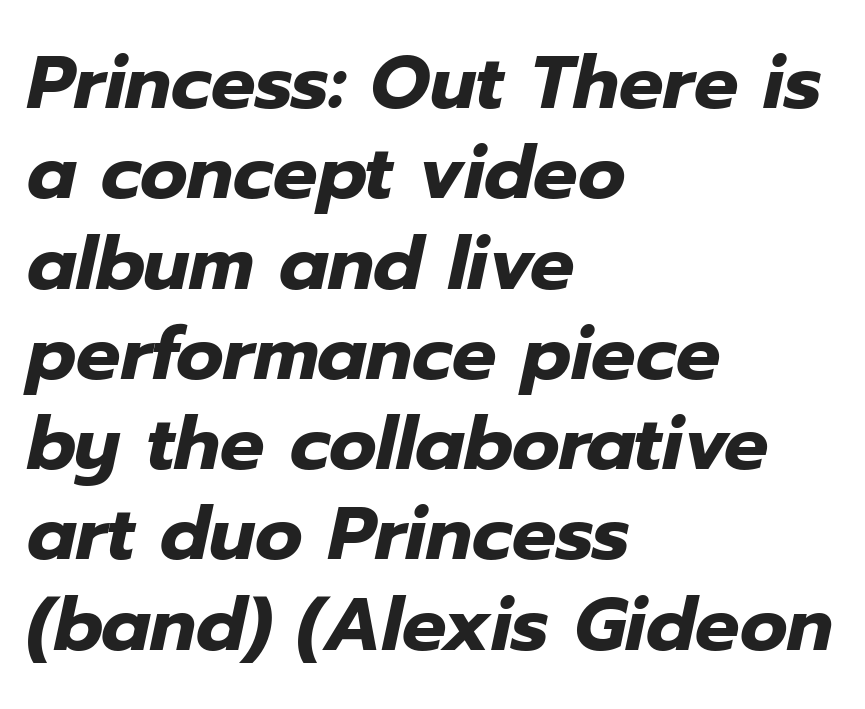
{"italic": "yes", "lean": "right", "slant_degrees": 12, "bold": "yes", "weight": "heavy", "width": "normal", "stroke_contrast": "low", "x_height": "medium", "monospaced": "no", "underline": "no", "align": "left", "line_spacing_ratio": 1.22, "letter_spacing": "normal", "letter_spacing_em": 0.0, "glyph_px": 74}
